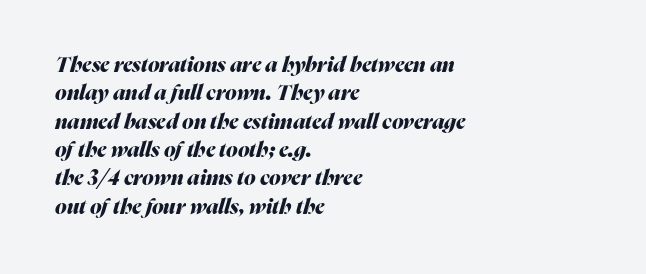
Which margin do the lines hug? The left one — the right edge is uneven. What stands out about the letter spacing? Nothing — it is the standard amount. Typesetter's note: full bold, strokes at maximum text heaviness. Line spacing here is normal. Rule under the text: the space is simply empty.
